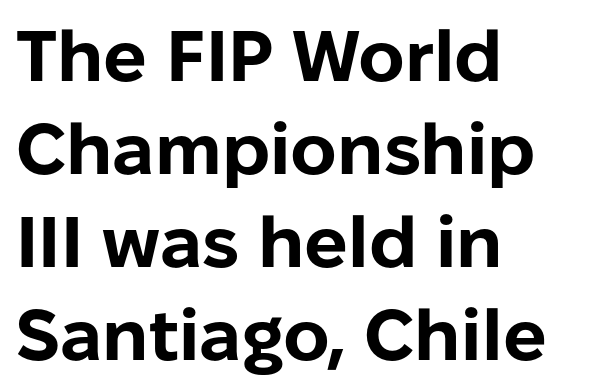
Students, observe: this is what conventionally led text looks like. Alignment: flush left. Every character sits straight up, as roman type does. Font category for this specimen: sans-serif. A bare baseline throughout the passage.
